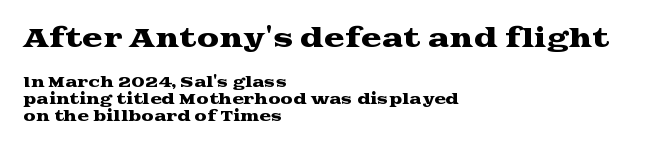
The image shows 25 px text type, upright; set left-aligned, line spacing 1.2x, normal letter spacing, not underlined; the first (top) block is 1.79x larger.
